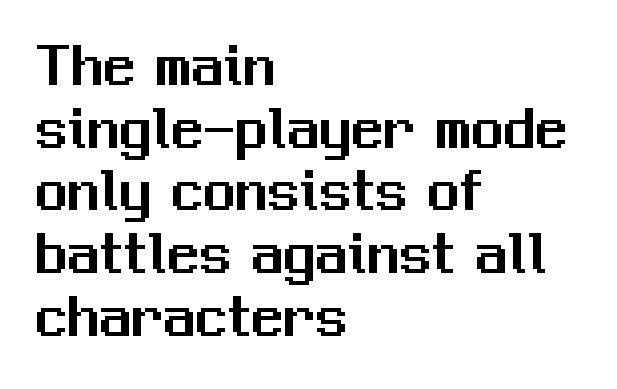
{"serif": "no", "italic": "no", "width": "normal", "stroke_contrast": "medium", "x_height": "medium", "monospaced": "no", "underline": "no", "align": "left", "line_spacing": "tight", "line_spacing_ratio": 0.98, "letter_spacing": "normal", "letter_spacing_em": 0.0, "glyph_px": 64}
